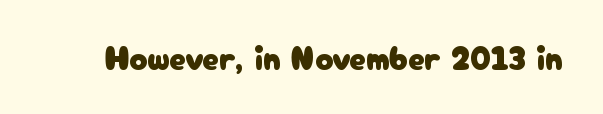
Is the letter spacing exaggerated? No — it looks like the ordinary default. A clean baseline with only descenders dipping below it. Is this a sans? Yes — the strokes have no serifs. Character widths vary here, with narrow letters taking less room than wide ones. Unlike italic type, these characters show no tilt at all.
